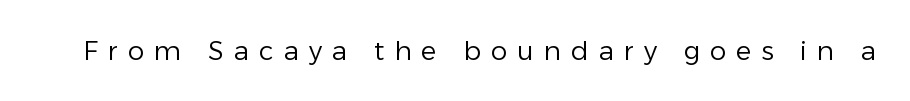
{"italic": "no", "bold": "no", "underline": "no", "letter_spacing": "wide", "letter_spacing_em": 0.39, "glyph_px": 26}
